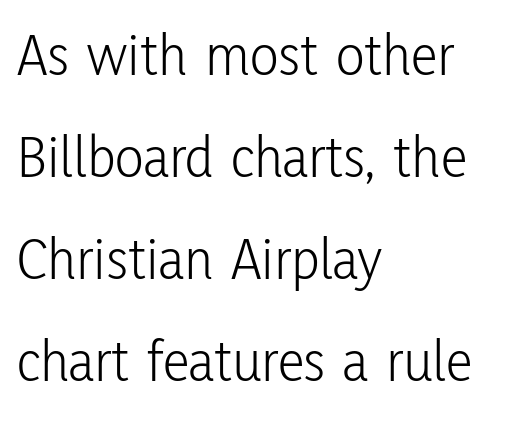
{"serif": "no", "italic": "no", "bold": "no", "weight": "light", "width": "condensed", "stroke_contrast": "low", "x_height": "medium", "monospaced": "no", "underline": "no", "align": "left", "line_spacing": "normal", "line_spacing_ratio": 1.7, "letter_spacing": "normal", "letter_spacing_em": 0.0, "glyph_px": 60}
